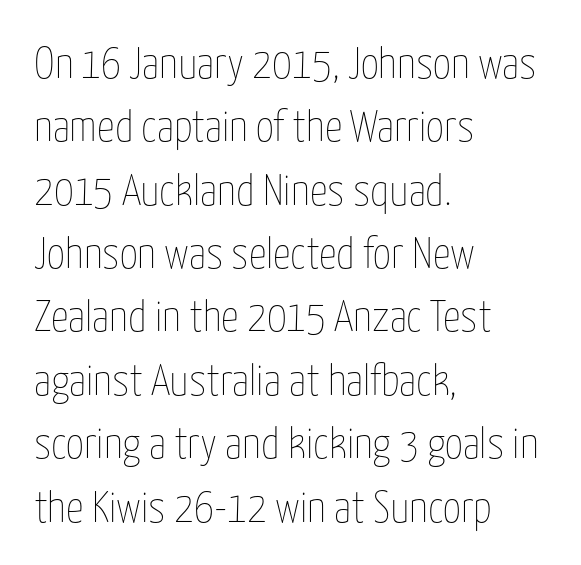
Q: Is the text bold? A: No.
Q: Is the text italic (slanted)? A: No, it is upright.
Q: Is the text underlined? A: No.
Q: How is the paragraph aligned? A: Left-aligned.
Q: Is the spacing between letters normal or unusually wide? A: Normal.
Q: Is the spacing between lines tight, normal or loose? A: Normal.
Q: Width (condensed, normal, or wide)? A: Condensed.
Q: Stroke contrast? A: Low.
Q: x-height? A: Medium.
Q: Monospaced? A: No.
